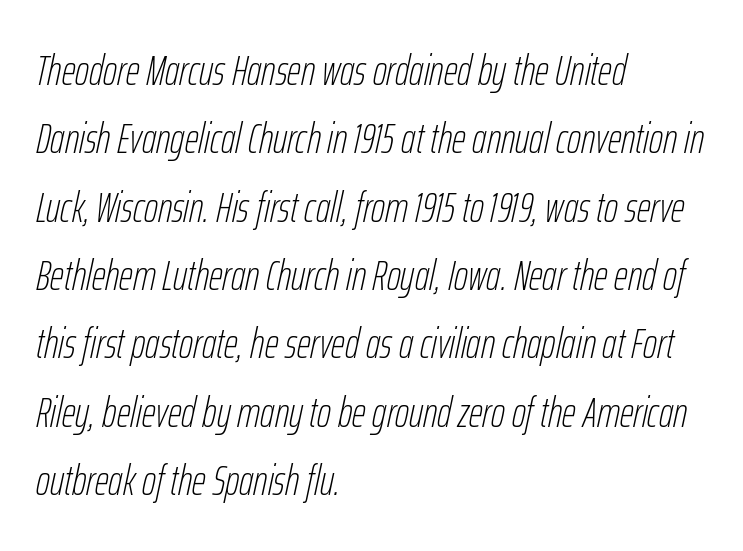
Note the varied advance widths — an 'i' is clearly narrower than an 'm'. Typeset ragged right — the left edge is the straight one. This sample uses an oblique cut, with every glyph tilted off the vertical. Has an underline been added? It has not. Honestly, the letter spacing is just normal — you wouldn't notice it. Honestly, the row spacing looks completely unremarkable.
